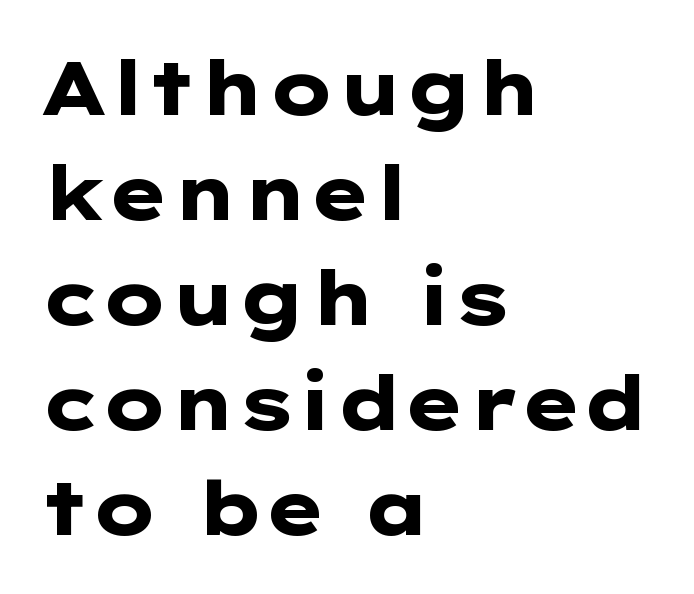
The text was rendered using a sans face with plain stroke endings. Is there any slant? The stems are plumb. Heavy, bold letterforms. Tracking here is standard; glyphs follow each other at the usual distance. A bare baseline throughout the passage. Reading down the column, the eye jumps a familiar distance to each next line.
